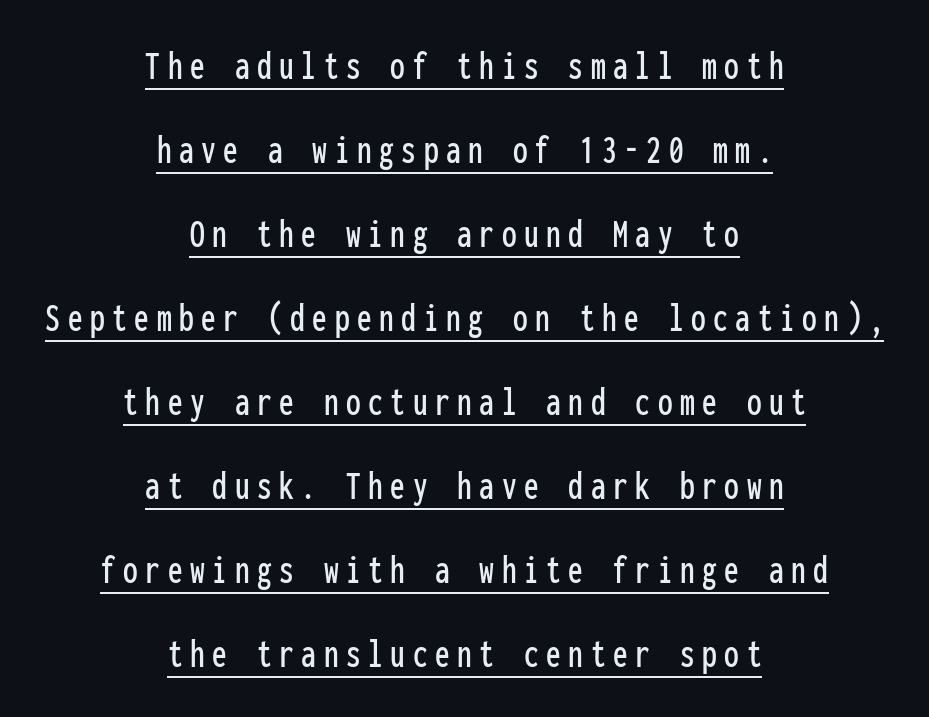
{"serif": "no", "italic": "no", "width": "condensed", "stroke_contrast": "low", "x_height": "medium", "monospaced": "yes", "underline": "yes", "align": "center", "line_spacing": "loose", "line_spacing_ratio": 2.0, "glyph_px": 42}
